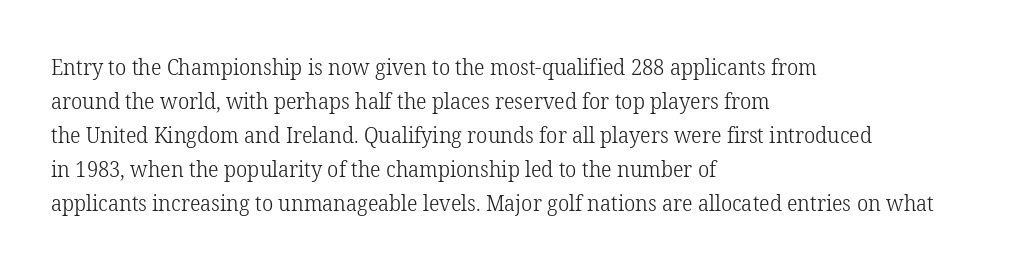
The image shows 22 px text type, upright; set left-aligned, normal line spacing (1.55x), normal letter spacing, not underlined.
